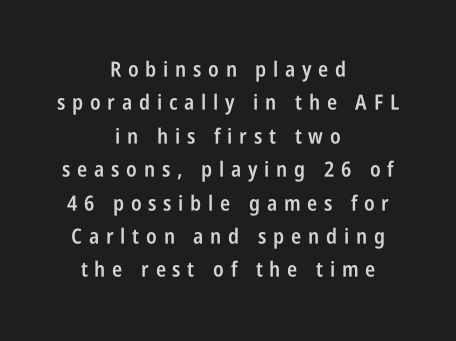
The letters are spread apart with noticeably loose tracking. The paragraph shown floats in the horizontal middle. The glyphs are unaccompanied by any horizontal stroke below them. Does the lettering tilt? It doesn't — this is upright. Students, observe: this is what conventionally led text looks like.
